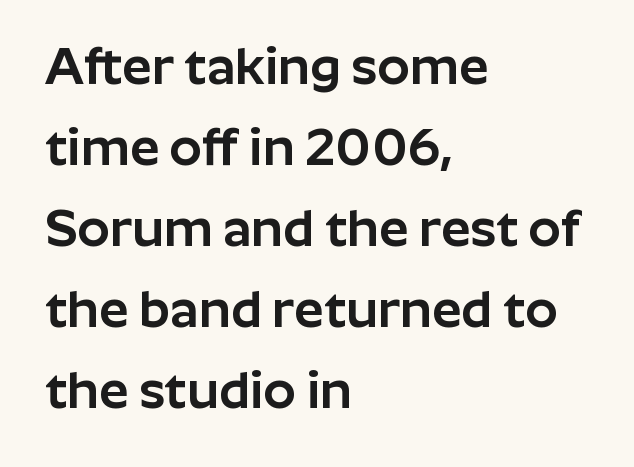
Rendered with straight, roman letterforms. Check under the words: just untouched page. Characters follow at the spacing the type designer built in. Varying glyph widths throughout — classic text-font behaviour.
